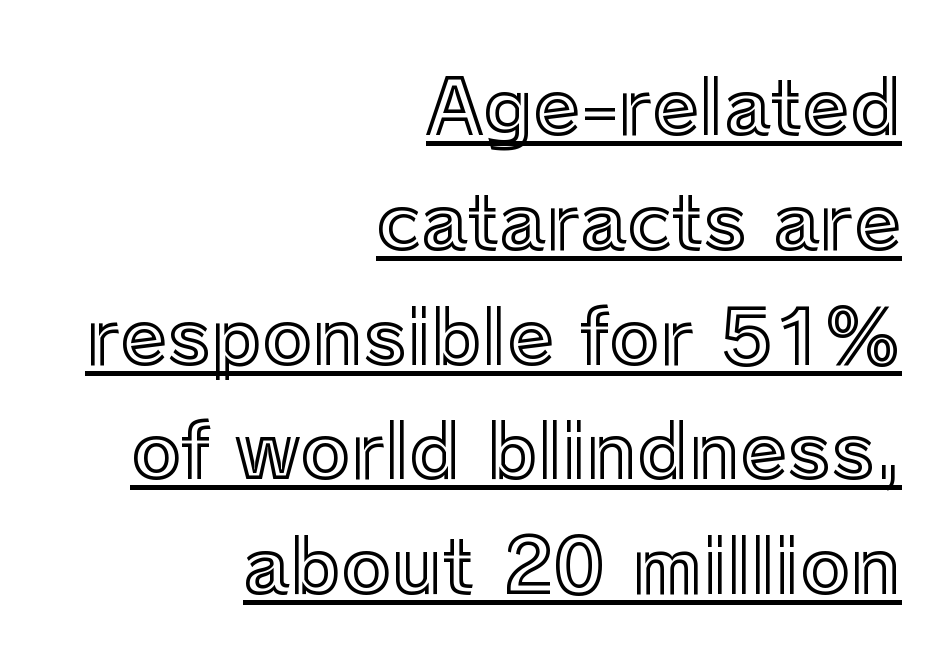
Q: Is the text italic (slanted)? A: No, it is upright.
Q: Is the text underlined? A: Yes.
Q: How is the paragraph aligned? A: Right-aligned.
Q: Is the spacing between letters normal or unusually wide? A: Normal.
Q: Is the spacing between lines tight, normal or loose? A: Normal.
Q: Width (condensed, normal, or wide)? A: Normal.
Q: x-height? A: Medium.
Q: Monospaced? A: No.
